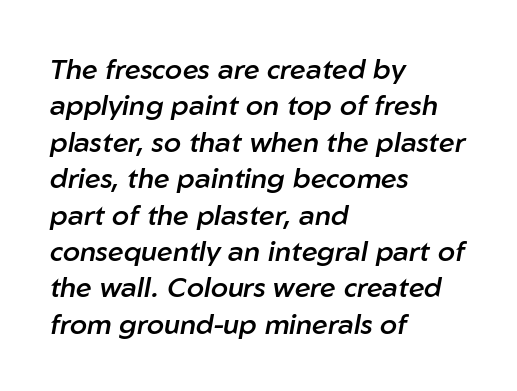
{"italic": "yes", "lean": "right", "slant_degrees": 10, "bold": "semi", "weight": "semibold", "width": "normal", "stroke_contrast": "low", "x_height": "medium", "monospaced": "no", "underline": "no", "align": "left", "line_spacing": "normal", "line_spacing_ratio": 1.3, "letter_spacing": "normal", "letter_spacing_em": 0.0, "glyph_px": 28}
